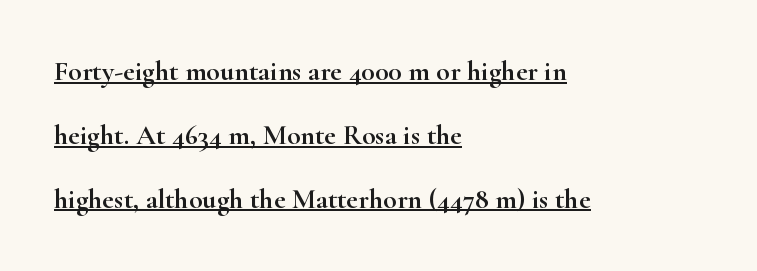
Q: Is the text italic (slanted)? A: No, it is upright.
Q: Is the typeface a serif or a sans-serif typeface? A: Serif.
Q: Is the text underlined? A: Yes.
Q: How is the paragraph aligned? A: Left-aligned.
Q: Is the spacing between letters normal or unusually wide? A: Normal.
Q: Is the spacing between lines tight, normal or loose? A: Loose.
Q: Width (condensed, normal, or wide)? A: Wide.
Q: Stroke contrast? A: High.
Q: x-height? A: Small.
Q: Monospaced? A: No.
